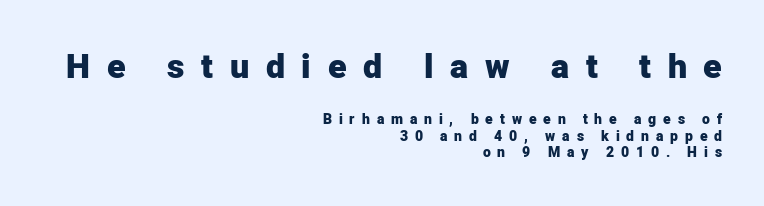
The image shows 34 px heavy sans-serif type, upright; set right-aligned, line spacing 1.18x, unusually wide letter spacing (+0.49 em), not underlined; the first (top) block is 2.43x larger; low stroke contrast and a medium x-height.
